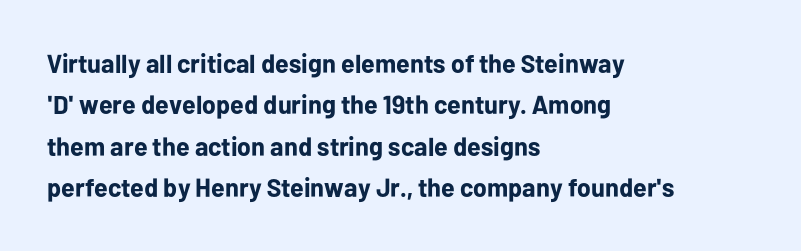
{"italic": "no", "bold": "yes", "underline": "no", "align": "left", "line_spacing": "normal", "line_spacing_ratio": 1.59, "letter_spacing": "normal", "letter_spacing_em": 0.0, "glyph_px": 26}
